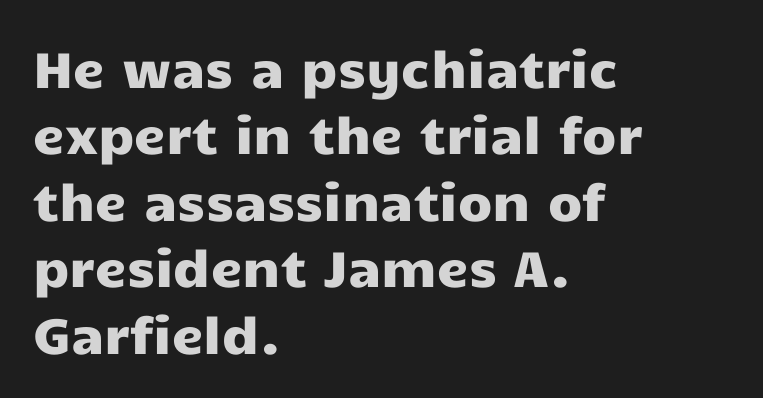
{"serif": "no", "italic": "no", "width": "wide", "stroke_contrast": "low", "x_height": "medium", "monospaced": "no", "underline": "no", "align": "left", "line_spacing": "normal", "line_spacing_ratio": 1.33, "letter_spacing": "normal", "letter_spacing_em": 0.0, "glyph_px": 50}
